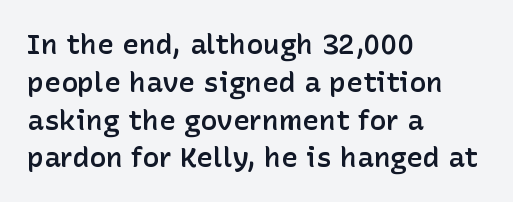
Rows of type keep a routine distance in the vertical direction. You could call the tracking neutral — neither tight nor loose. Leftover space on each line is placed entirely after the last word. Letterform terminals end flat and unadorned throughout the passage.
